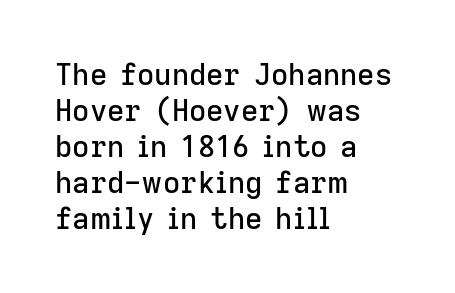
Q: Is the text italic (slanted)? A: No, it is upright.
Q: Is the typeface a serif or a sans-serif typeface? A: Sans-serif.
Q: Is the text underlined? A: No.
Q: How is the paragraph aligned? A: Left-aligned.
Q: Is the spacing between letters normal or unusually wide? A: Normal.
Q: Width (condensed, normal, or wide)? A: Normal.
Q: Stroke contrast? A: Low.
Q: x-height? A: Medium.
Q: Monospaced? A: No.
